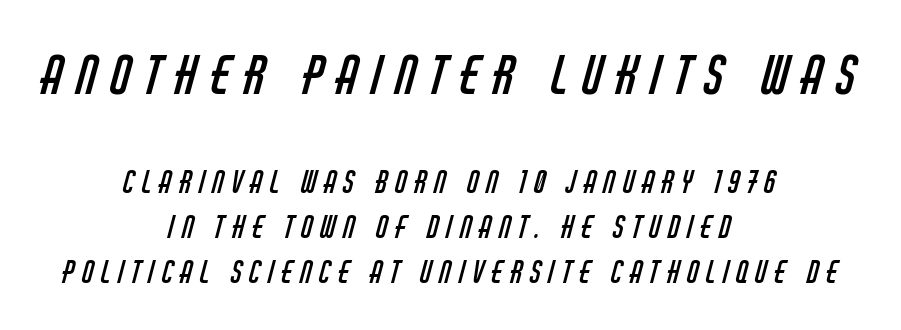
{"serif": "no", "bold": "no", "weight": "regular", "width": "condensed", "stroke_contrast": "low", "x_height": "large", "monospaced": "no", "underline": "no", "align": "center", "line_spacing": "normal", "line_spacing_ratio": 1.5, "letter_spacing": "wide", "letter_spacing_em": 0.25, "larger_block": "first", "size_ratio": 1.77, "glyph_px": 53}
